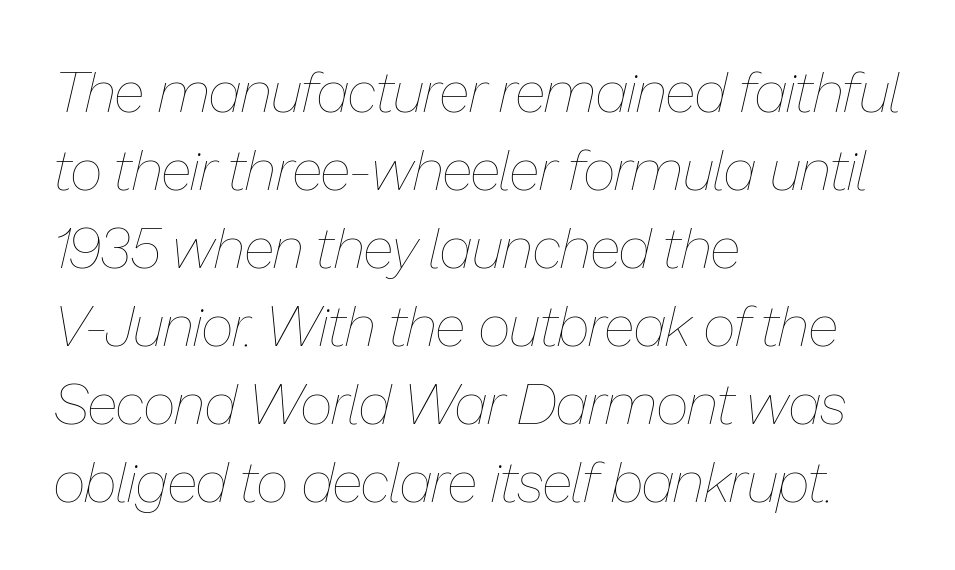
Glyph-to-glyph distance matches everyday printed text. The compositor pushed each line to the left boundary. Italic? Definitely — the glyphs are oblique. The letters advance in unequal steps, a hallmark of proportional type. No letter is thick-stroked: the sample isn't bold.
